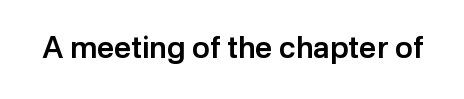
{"serif": "no", "italic": "no", "bold": "semi", "weight": "semibold", "width": "normal", "stroke_contrast": "low", "x_height": "medium", "monospaced": "no", "underline": "no", "letter_spacing": "normal", "letter_spacing_em": 0.0, "glyph_px": 30}
